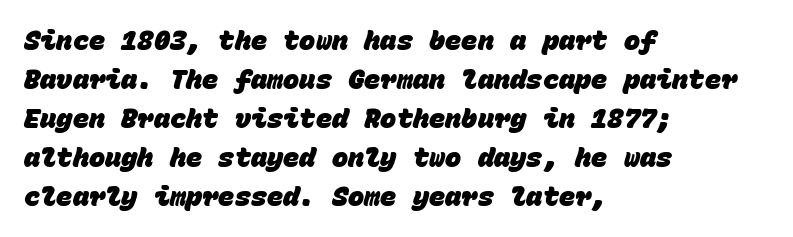
Q: Is the text bold? A: Yes.
Q: Is the text underlined? A: No.
Q: How is the paragraph aligned? A: Left-aligned.
Q: Is the spacing between letters normal or unusually wide? A: Normal.
Q: Is the spacing between lines tight, normal or loose? A: Normal.
